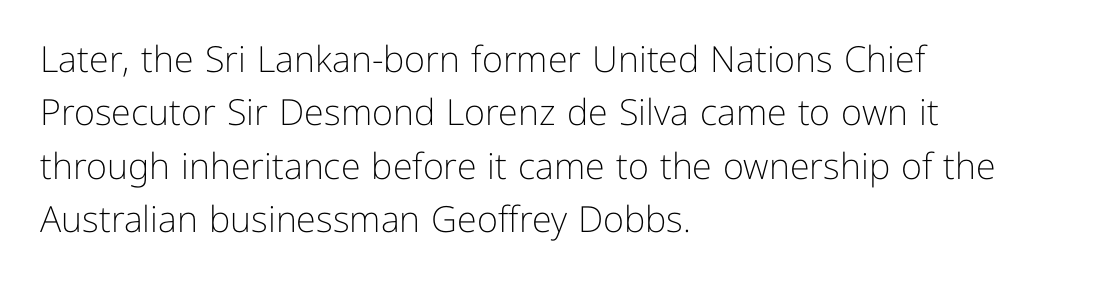
{"serif": "no", "italic": "no", "bold": "no", "weight": "light", "width": "normal", "stroke_contrast": "low", "x_height": "medium", "monospaced": "no", "underline": "no", "align": "left", "line_spacing": "normal", "line_spacing_ratio": 1.48, "letter_spacing": "normal", "letter_spacing_em": 0.0, "glyph_px": 36}
